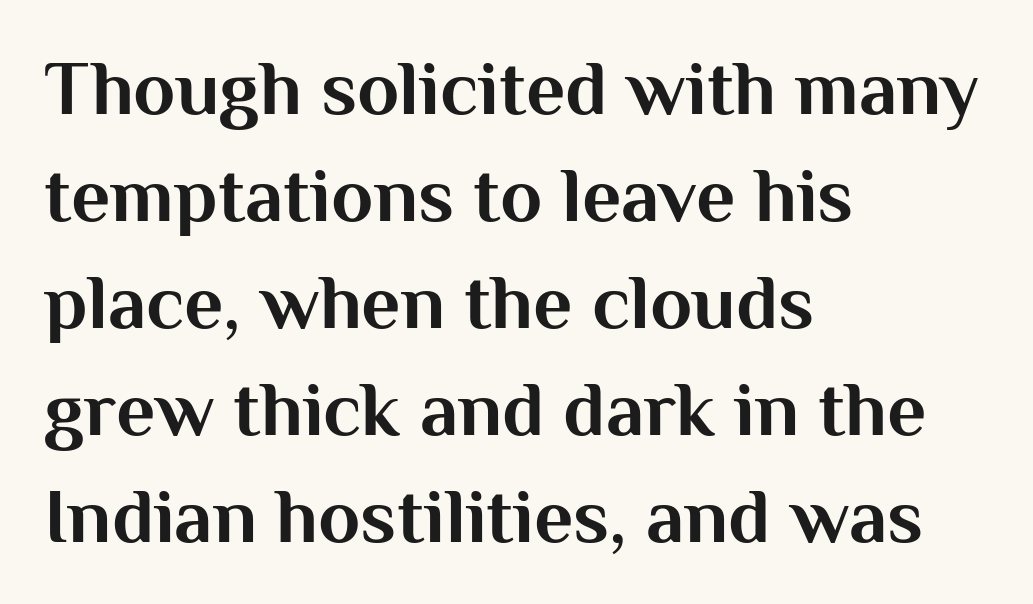
The image shows 77 px bold sans-serif type, upright; set left-aligned, normal line spacing (1.39x), normal letter spacing, not underlined; medium stroke contrast and a medium x-height.
